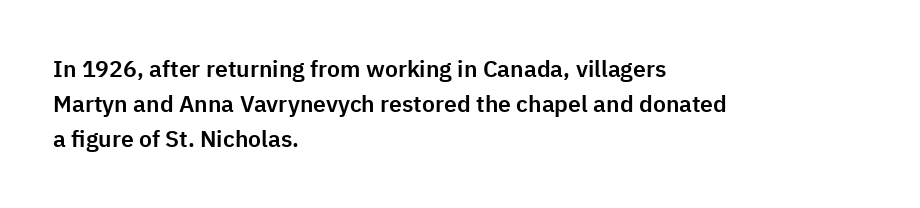
The designer left line spacing at the default. The face used here is rendered with its standard letterfit. The letters stand upright; this is a roman face. The rag falls on the right side of this text block. The words here are not underlined.
